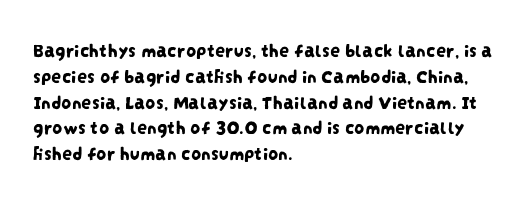
Q: Is the text underlined? A: No.
Q: How is the paragraph aligned? A: Left-aligned.
Q: Is the spacing between letters normal or unusually wide? A: Normal.
Q: Is the spacing between lines tight, normal or loose? A: Normal.
